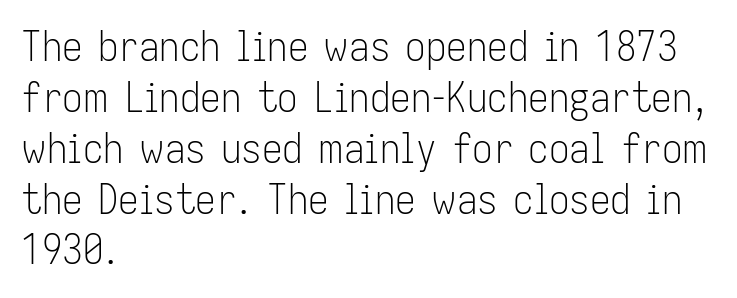
I'd call this a sans setting — the letters go barefoot. A typesetter would call this proportional, since set widths differ per character. Stems and bowls with no extra thickness — not bold. The letterforms sit shoulder to shoulder at normal distance.
